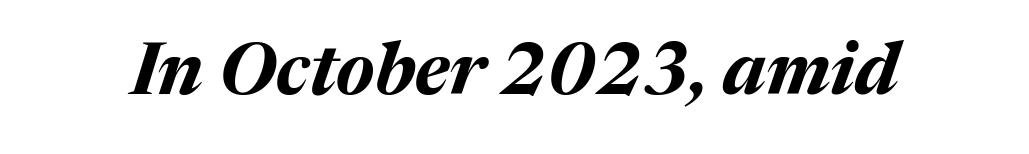
The image shows 73 px bold type, italic (leaning right); set normal letter spacing, not underlined; medium stroke contrast and a medium x-height.
